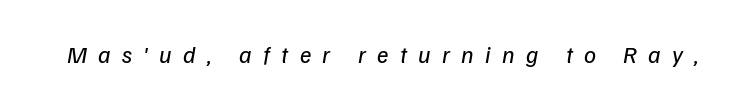
The image shows 24 px text type; set unusually wide letter spacing (+0.47 em), not underlined.
